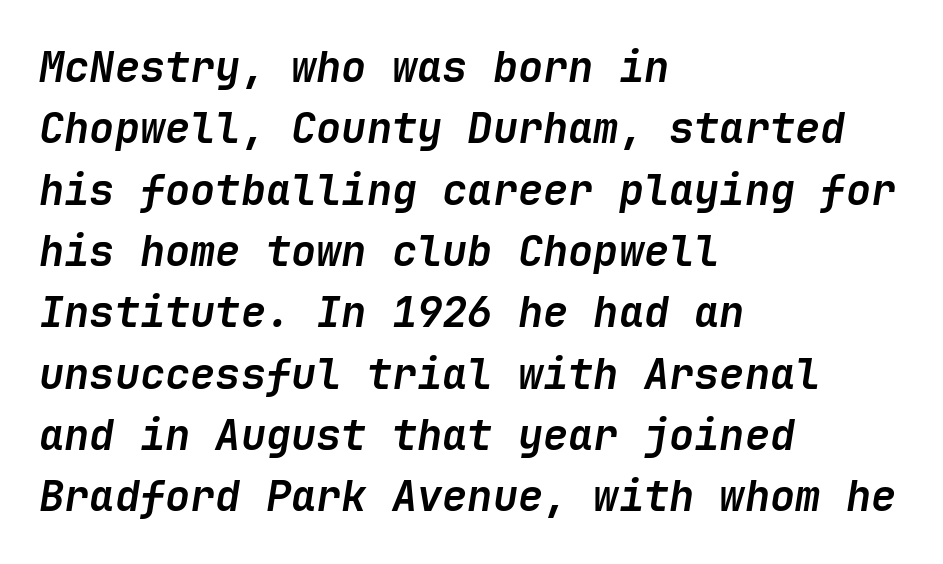
The string is rendered with underlining switched off. A typesetter would call this leading conventional body-copy spacing. Would a proofreader flag this as italicized? Yes. Alignment: flush left. Default kerning and tracking; the words read as compact shapes. Weight check: bold — yes, fully.
